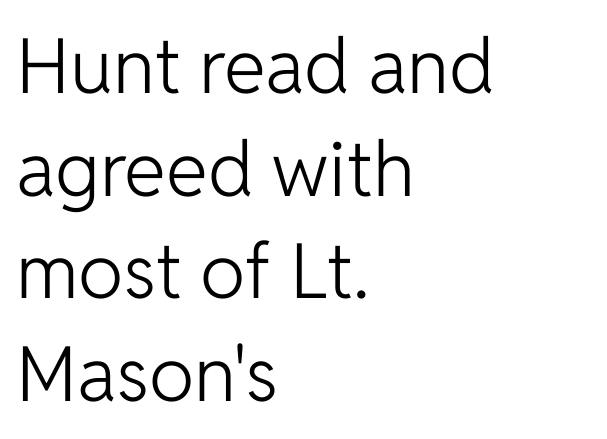
{"serif": "no", "italic": "no", "bold": "no", "weight": "light", "width": "normal", "stroke_contrast": "low", "x_height": "medium", "monospaced": "no", "underline": "no", "align": "left", "line_spacing": "normal", "line_spacing_ratio": 1.35, "letter_spacing": "normal", "letter_spacing_em": 0.0, "glyph_px": 76}
